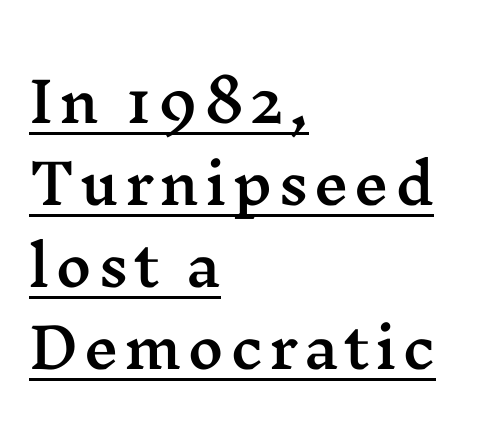
Note: serifs present on the glyphs. Rendered with straight, roman letterforms. Vertically, the passage feels balanced, rows spaced as you'd expect. Looks like someone drew a line under every word here.
